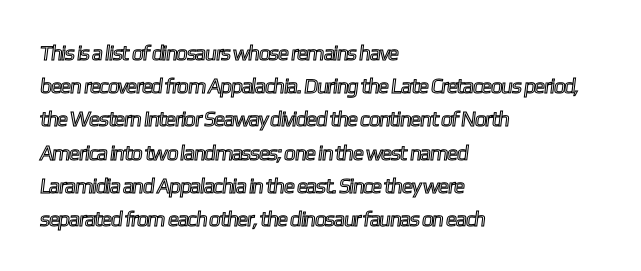
The image shows 21 px text type; set left-aligned, normal line spacing (1.58x), normal letter spacing, not underlined.
